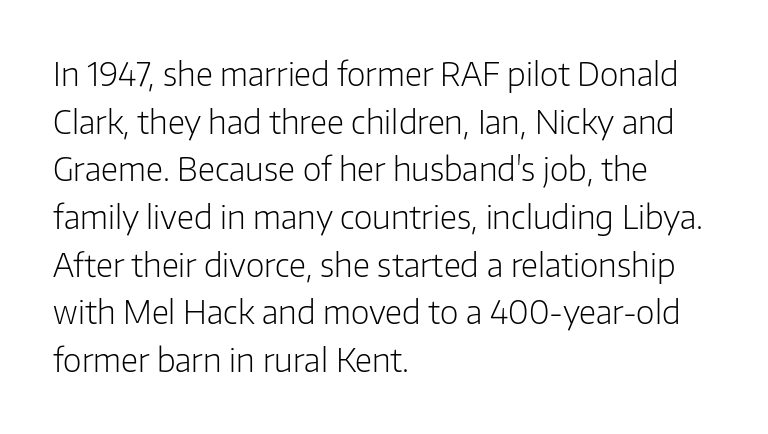
Q: Is the text bold? A: No.
Q: Is the text italic (slanted)? A: No, it is upright.
Q: Is the typeface a serif or a sans-serif typeface? A: Sans-serif.
Q: Is the text underlined? A: No.
Q: How is the paragraph aligned? A: Left-aligned.
Q: Is the spacing between letters normal or unusually wide? A: Normal.
Q: Is the spacing between lines tight, normal or loose? A: Normal.
Q: Width (condensed, normal, or wide)? A: Normal.
Q: Stroke contrast? A: Low.
Q: x-height? A: Medium.
Q: Monospaced? A: No.
